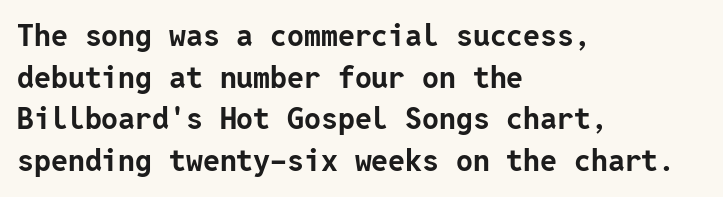
{"serif": "no", "italic": "no", "bold": "yes", "weight": "bold", "width": "normal", "stroke_contrast": "low", "x_height": "medium", "underline": "no", "align": "left", "line_spacing": "normal", "line_spacing_ratio": 1.39, "letter_spacing": "normal", "letter_spacing_em": 0.0, "glyph_px": 30}
